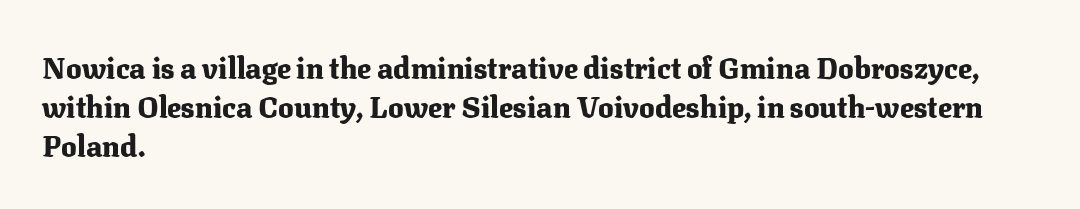
{"serif": "yes", "italic": "no", "bold": "yes", "weight": "heavy", "width": "normal", "stroke_contrast": "medium", "x_height": "medium", "monospaced": "no", "underline": "no", "align": "left", "line_spacing": "normal", "line_spacing_ratio": 1.35, "letter_spacing": "normal", "letter_spacing_em": 0.0, "glyph_px": 29}
